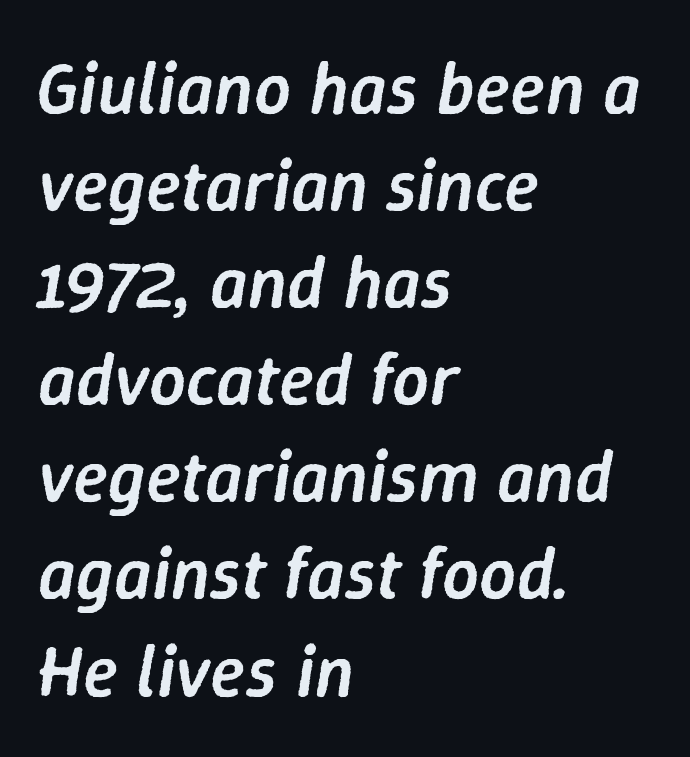
Q: Is the text bold? A: Semi-bold.
Q: Is the text italic (slanted)? A: Yes, it leans right by about 9 degrees.
Q: Is the text underlined? A: No.
Q: How is the paragraph aligned? A: Left-aligned.
Q: Is the spacing between letters normal or unusually wide? A: Normal.
Q: Is the spacing between lines tight, normal or loose? A: Normal.
Q: Width (condensed, normal, or wide)? A: Normal.
Q: Stroke contrast? A: Low.
Q: x-height? A: Medium.
Q: Monospaced? A: No.
